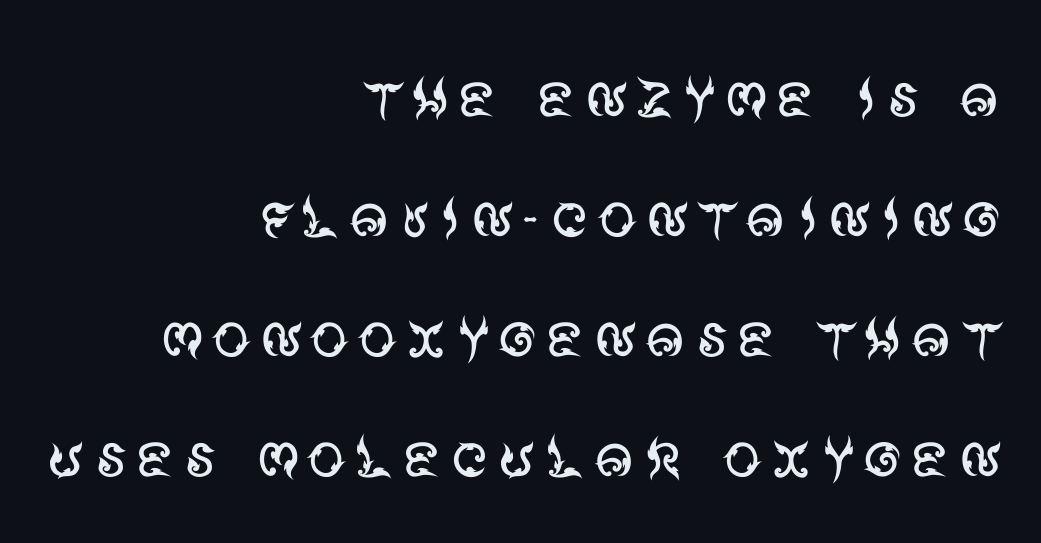
{"serif": "no", "italic": "no", "bold": "no", "weight": "regular", "width": "normal", "stroke_contrast": "medium", "x_height": "large", "monospaced": "no", "underline": "no", "align": "right", "line_spacing": "normal", "line_spacing_ratio": 1.56, "glyph_px": 77}
